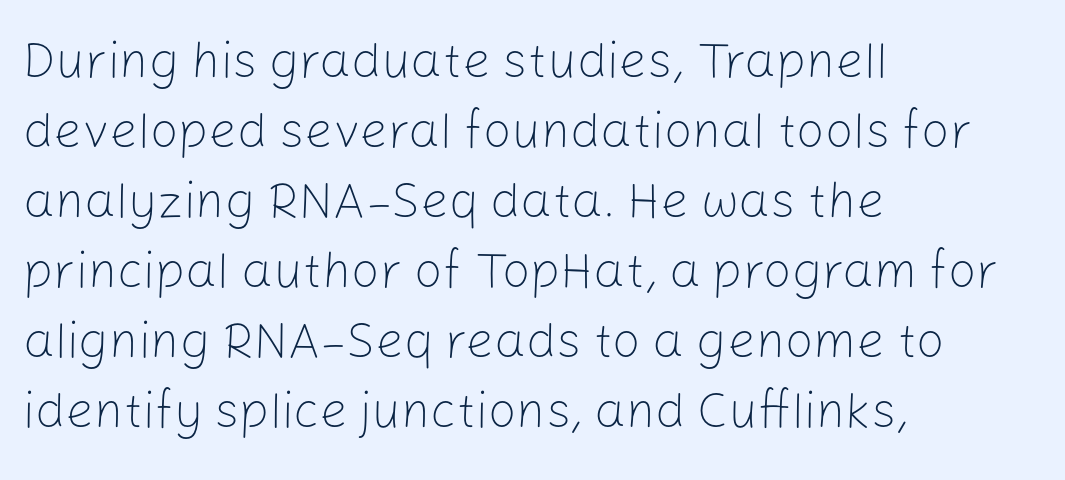
Quick note: underline off. Glyph-to-glyph distance matches everyday printed text. The strokes carry an ordinary text weight at most. Is this a sans? Yes — the strokes have no serifs.
